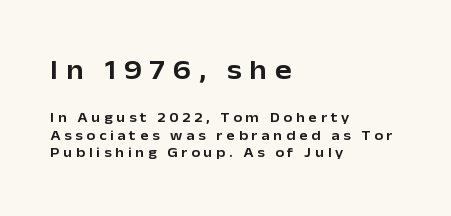
A typesetter would call this proportional, since set widths differ per character. No word sits above an underline. Rows of type keep a routine distance in the vertical direction. A roman cut, with each character standing at attention. This layout puts the oversized block above and the modest block below.
